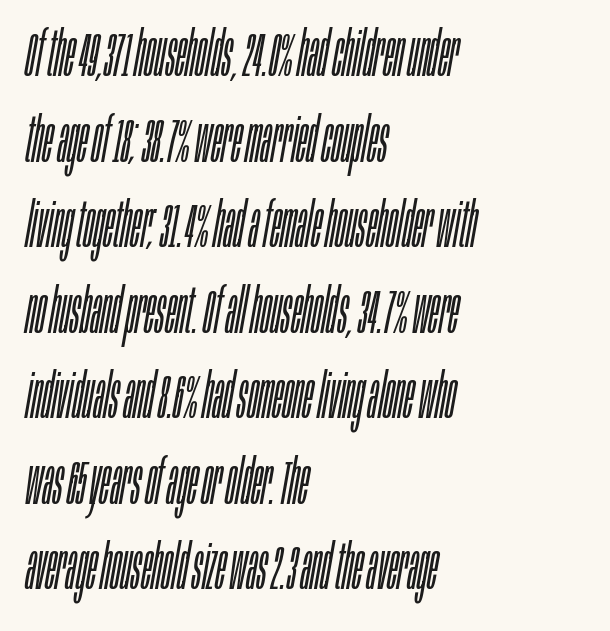
Tracking here is standard; glyphs follow each other at the usual distance. Letters rest on an invisible, unmarked baseline. The lines are quadded left. The rendering applies a slant to the glyphs.
